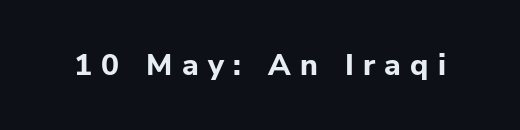
The letters carry no serifs — their stems end cleanly without finishing strokes. These lines are rendered in a variable-pitch font. When letters stand straight like this, we call the style roman or upright. Look at the tracking — it's clearly loosened, letters drifting apart. Quick note: underline off. The rendering uses a bold face; every stroke is thick and dark.
